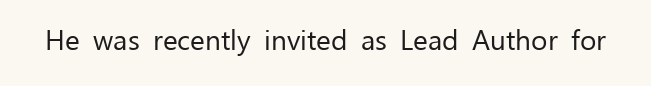
The image shows 28 px regular-weight sans-serif type, upright; set normal letter spacing, not underlined; low stroke contrast and a medium x-height.
